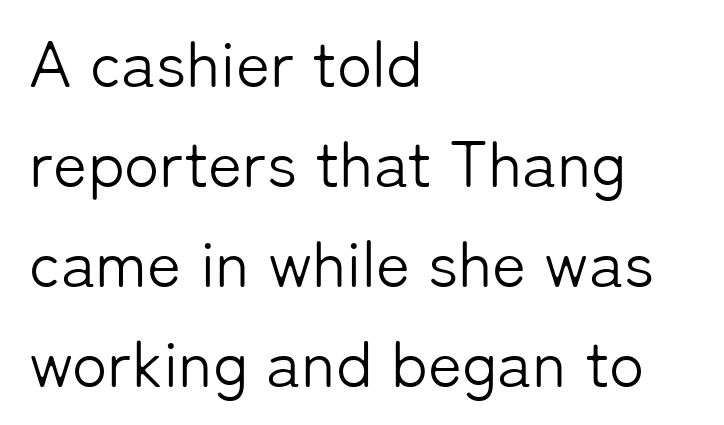
{"serif": "no", "italic": "no", "bold": "no", "weight": "light", "width": "normal", "stroke_contrast": "low", "x_height": "medium", "monospaced": "no", "underline": "no", "align": "left", "line_spacing": "normal", "line_spacing_ratio": 1.54, "letter_spacing": "normal", "letter_spacing_em": 0.0, "glyph_px": 65}
